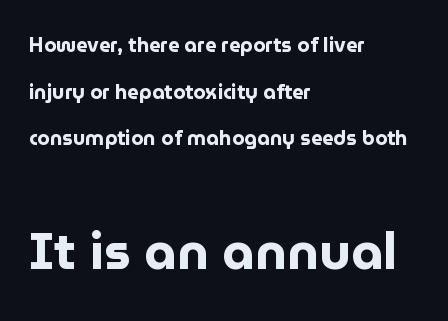
Grotesque or geometric, the face here clearly has no serifs. Summary of vertical rhythm: relaxed, with wide interline spacing. Layout note: lines flush left. The specimen reads as upright at a glance. This sample has the flowing, uneven cadence of proportional lettering.
